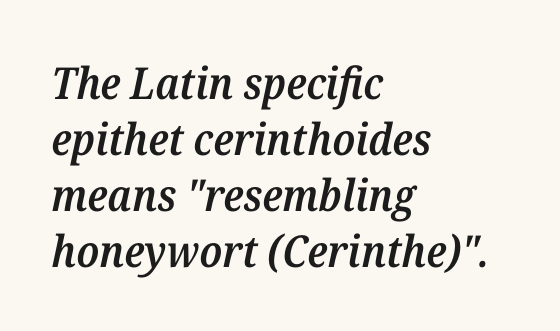
How heavy is the stroke? Medium-heavy — a semibold, shy of bold. Look at the tracking — it's just the regular setting, nothing added. Unmarked baselines from the first word to the last. Is this a fixed-width face? No — the glyphs have proportional, varying widths. Compared with typical paragraphs, the rows here are spaced about the same. Italic: yes, the glyphs are oblique.
